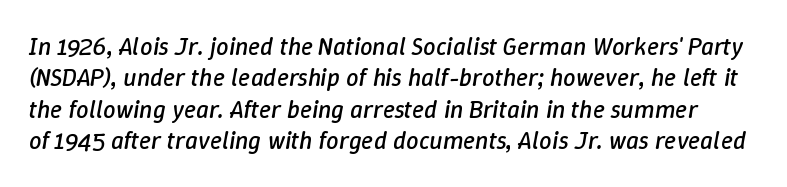
The image shows 25 px text type, italic (leaning right); set normal line spacing (1.26x), normal letter spacing, not underlined.
